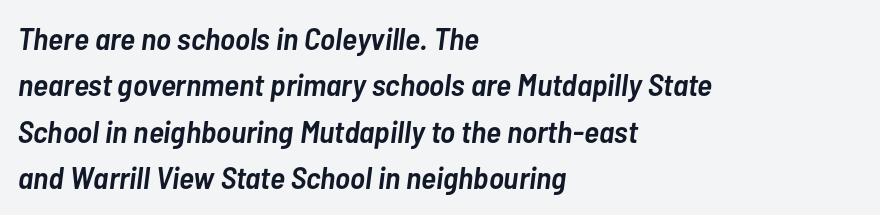
The image shows 32 px semibold, condensed type, italic (leaning right); set left-aligned, normal line spacing (1.45x), normal letter spacing, not underlined; low stroke contrast and a medium x-height.
